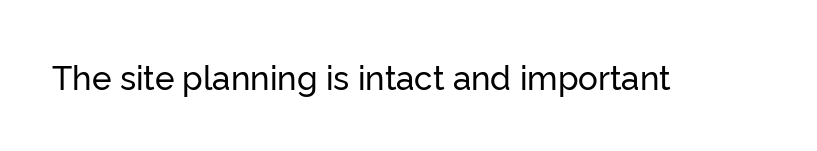
Q: Is the text italic (slanted)? A: No, it is upright.
Q: Is the typeface a serif or a sans-serif typeface? A: Sans-serif.
Q: Is the text underlined? A: No.
Q: Is the spacing between letters normal or unusually wide? A: Normal.
Q: Width (condensed, normal, or wide)? A: Normal.
Q: Stroke contrast? A: Low.
Q: x-height? A: Medium.
Q: Monospaced? A: No.
